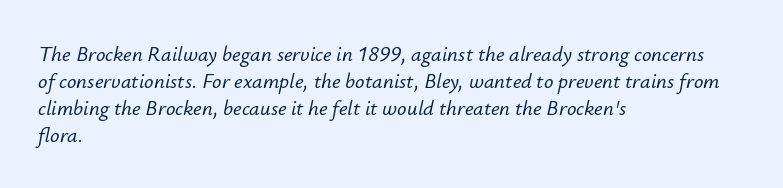
Q: Is the text italic (slanted)? A: Yes, it leans right by about 12 degrees.
Q: Is the text underlined? A: No.
Q: How is the paragraph aligned? A: Left-aligned.
Q: Is the spacing between letters normal or unusually wide? A: Normal.
Q: Is the spacing between lines tight, normal or loose? A: Normal.
